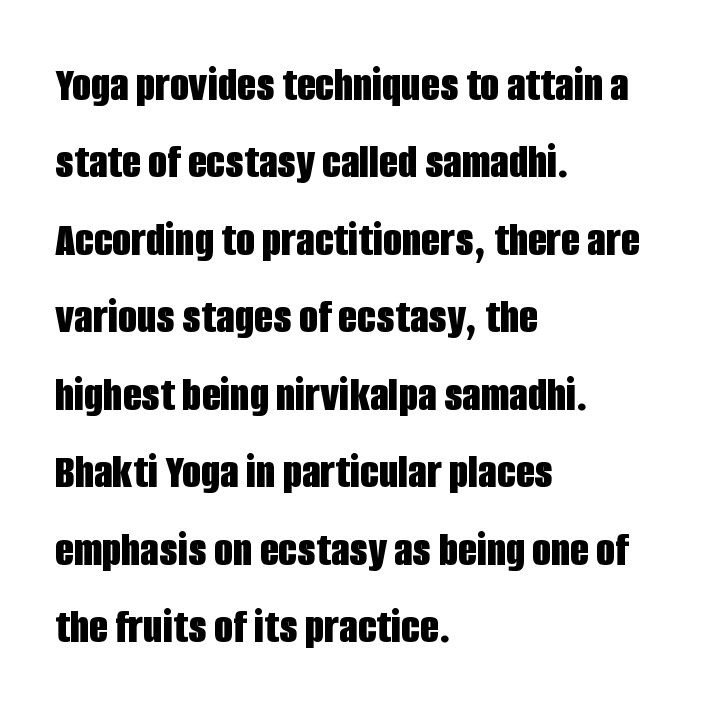
{"serif": "no", "italic": "no", "bold": "yes", "weight": "bold", "width": "condensed", "stroke_contrast": "low", "x_height": "large", "monospaced": "no", "underline": "no", "align": "left", "line_spacing": "normal", "line_spacing_ratio": 1.58, "letter_spacing": "normal", "letter_spacing_em": 0.0, "glyph_px": 49}
